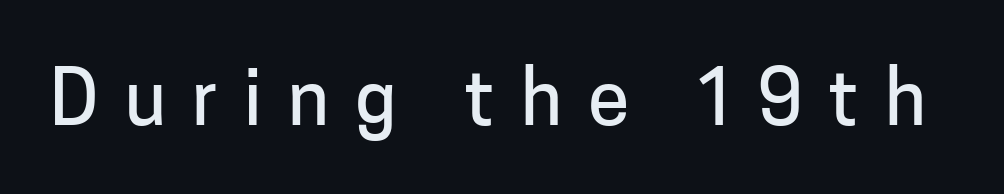
Rule under the text: the space is simply empty. This sample uses expanded letter spacing, leaving extra air between glyphs. Do the letters lean? They stand straight. Varying glyph widths throughout — classic text-font behaviour. Note: no serifs on the glyphs.
